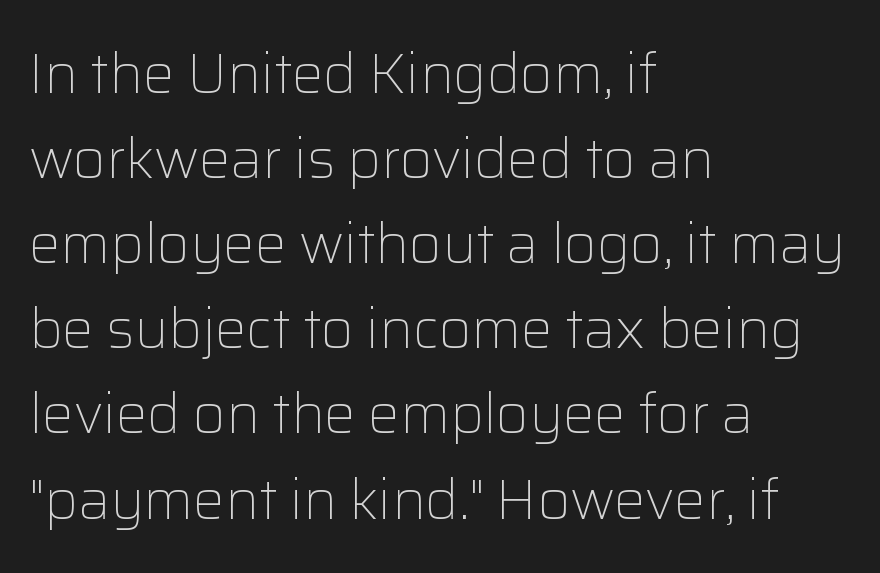
{"serif": "no", "italic": "no", "bold": "no", "weight": "light", "width": "normal", "stroke_contrast": "low", "x_height": "medium", "monospaced": "no", "underline": "no", "align": "left", "line_spacing": "normal", "line_spacing_ratio": 1.52, "letter_spacing": "normal", "letter_spacing_em": 0.0, "glyph_px": 56}
